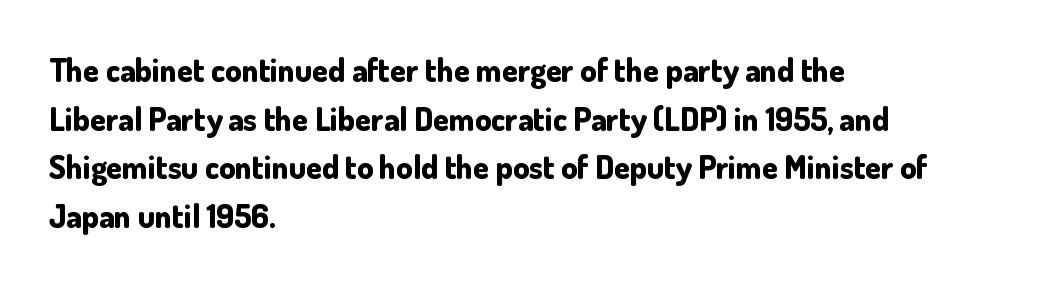
{"serif": "no", "italic": "no", "bold": "yes", "weight": "bold", "width": "normal", "stroke_contrast": "low", "x_height": "small", "monospaced": "no", "underline": "no", "align": "left", "line_spacing": "normal", "line_spacing_ratio": 1.52, "letter_spacing": "normal", "letter_spacing_em": 0.0, "glyph_px": 32}
